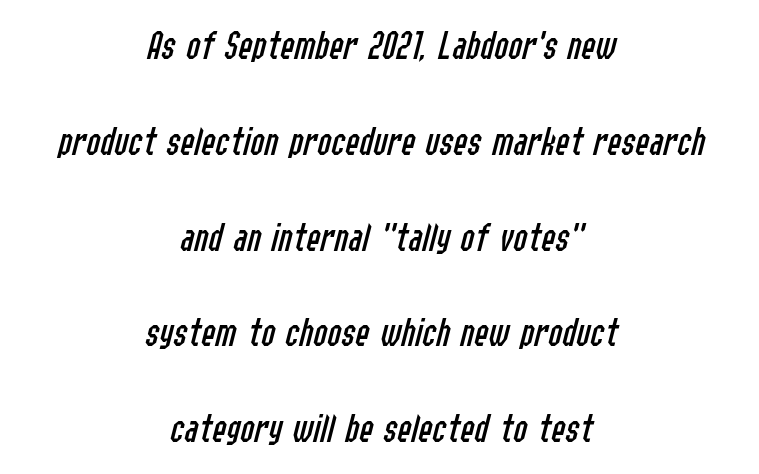
{"italic": "yes", "lean": "right", "slant_degrees": 14, "bold": "no", "weight": "regular", "width": "condensed", "stroke_contrast": "low", "x_height": "medium", "monospaced": "no", "underline": "no", "align": "center", "line_spacing": "loose", "line_spacing_ratio": 2.28, "letter_spacing": "normal", "letter_spacing_em": 0.0, "glyph_px": 42}
